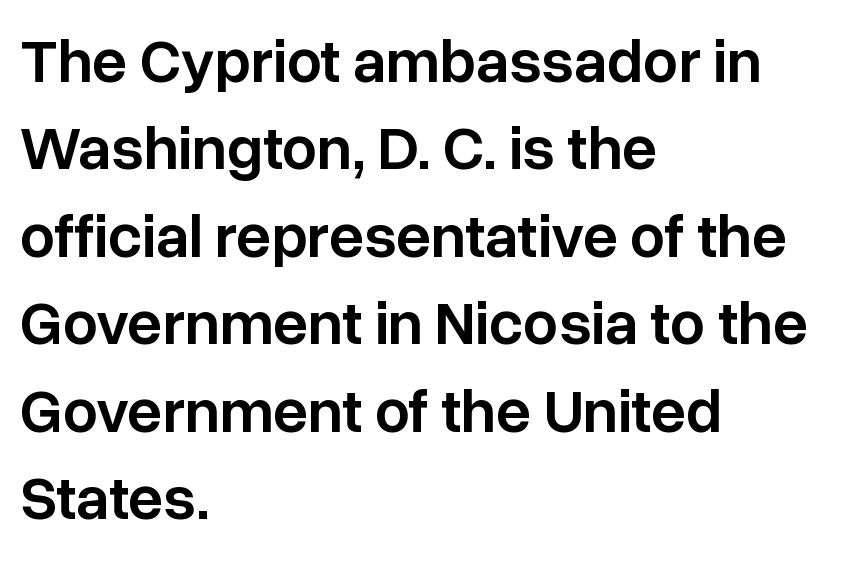
The lines are quadded left. Character widths vary here, with narrow letters taking less room than wide ones. Beneath every word, the page is bare. Unlike italic type, these characters show no tilt at all. The tracking reads as untouched default to a designer's eye.
